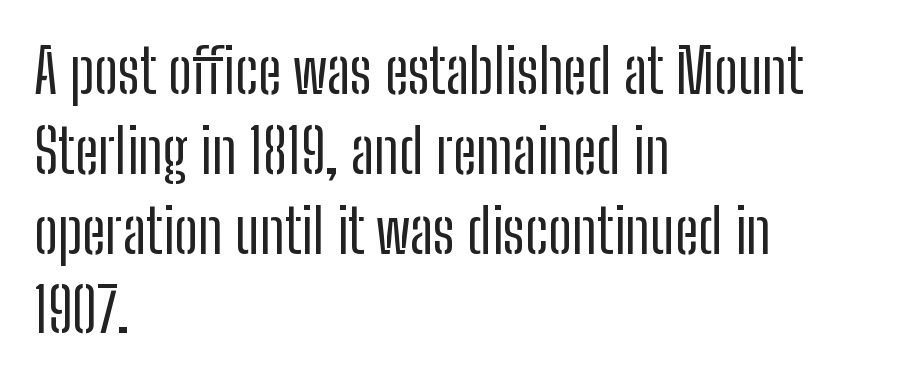
{"serif": "no", "italic": "no", "bold": "no", "weight": "regular", "width": "condensed", "stroke_contrast": "low", "x_height": "medium", "monospaced": "no", "underline": "no", "align": "left", "line_spacing": "normal", "line_spacing_ratio": 1.33, "letter_spacing": "normal", "letter_spacing_em": 0.0, "glyph_px": 60}
